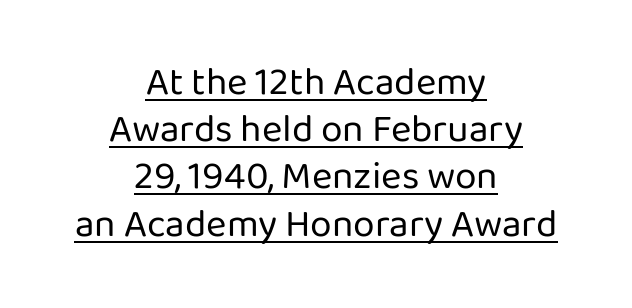
The lettering holds an erect, upright posture throughout. This is sans-serif lettering, the kind often seen on screens and signage. A continuous stroke trails under the words, as in a hyperlink. Do the characters align in a grid? No, the font is proportional.
